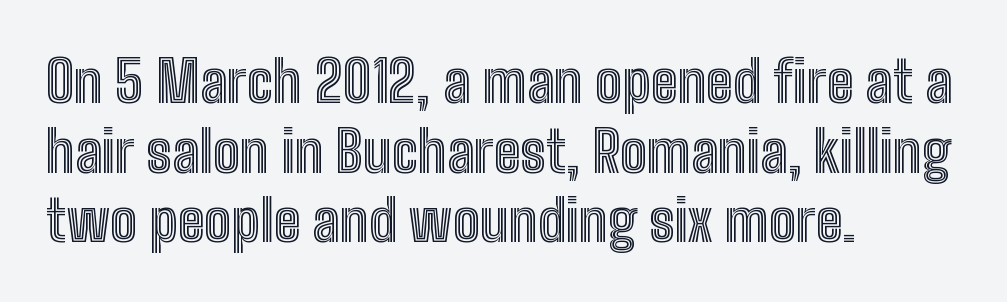
The image shows 57 px condensed type, upright; set left-aligned, line spacing 1.22x, normal letter spacing, not underlined; a medium x-height.
